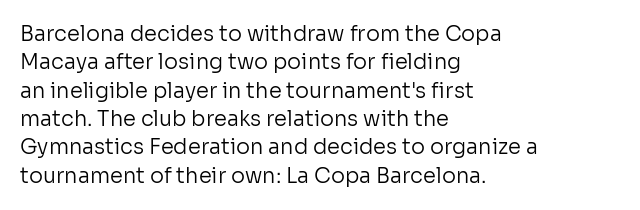
The image shows 21 px text type, upright; set left-aligned, normal line spacing (1.35x), normal letter spacing, not underlined.
